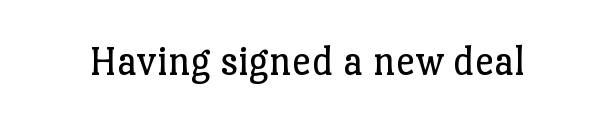
The image shows 43 px regular-weight serif type, upright; set normal letter spacing, not underlined; low stroke contrast and a medium x-height.
